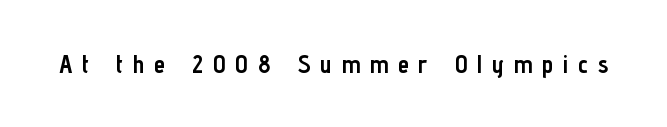
Q: Is the text bold? A: Yes.
Q: Is the text italic (slanted)? A: No, it is upright.
Q: Is the text underlined? A: No.
Q: Is the spacing between letters normal or unusually wide? A: Unusually wide.
